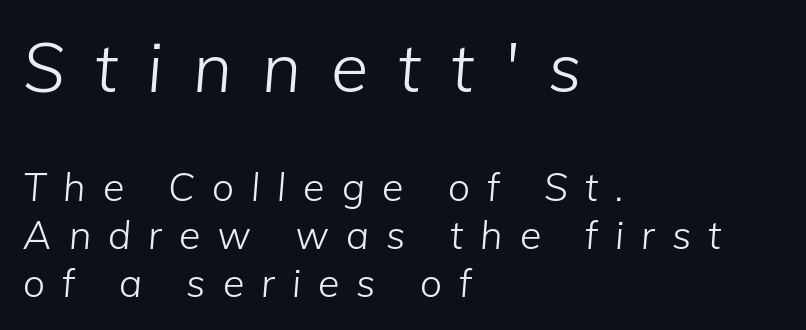
{"italic": "yes", "lean": "right", "slant_degrees": 5, "bold": "no", "weight": "light", "width": "normal", "stroke_contrast": "low", "x_height": "medium", "monospaced": "no", "underline": "no", "align": "left", "line_spacing_ratio": 1.23, "letter_spacing": "wide", "letter_spacing_em": 0.44, "larger_block": "first", "size_ratio": 1.74, "glyph_px": 68}
